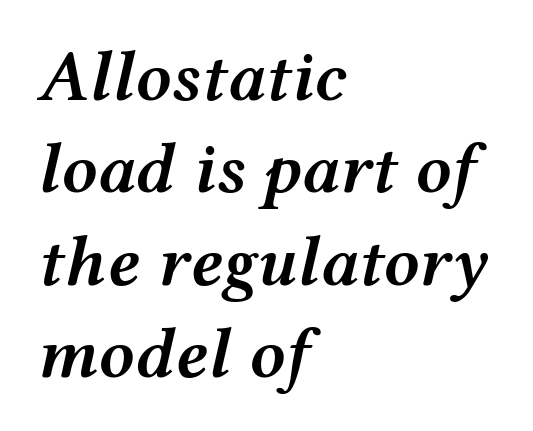
{"italic": "yes", "lean": "right", "slant_degrees": 12, "bold": "semi", "weight": "semibold", "width": "wide", "stroke_contrast": "medium", "x_height": "medium", "monospaced": "no", "underline": "no", "align": "left", "line_spacing": "normal", "line_spacing_ratio": 1.3, "letter_spacing": "normal", "letter_spacing_em": 0.0, "glyph_px": 71}
